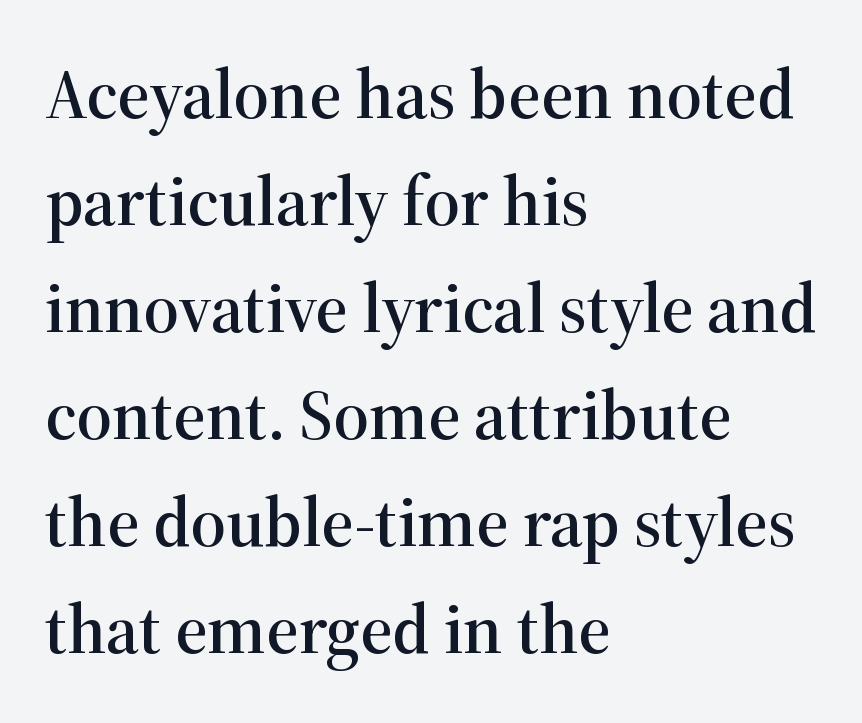
{"serif": "yes", "italic": "no", "width": "normal", "stroke_contrast": "high", "x_height": "medium", "monospaced": "no", "underline": "no", "align": "left", "line_spacing": "normal", "line_spacing_ratio": 1.53, "letter_spacing": "normal", "letter_spacing_em": 0.0, "glyph_px": 70}
